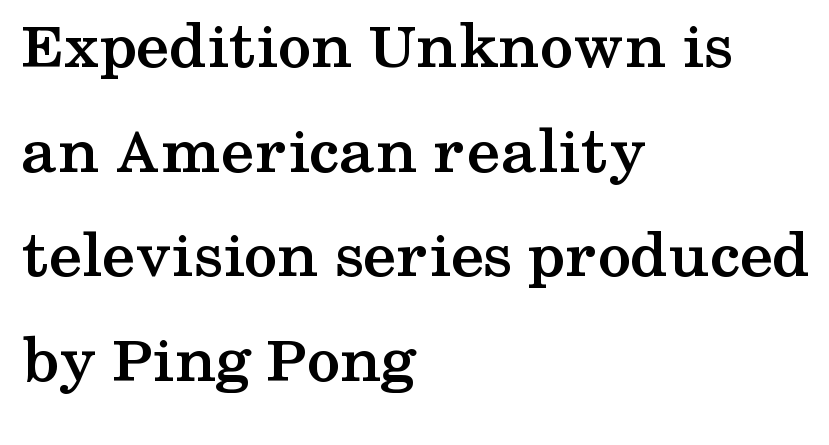
The image shows 68 px semibold, wide serif type, upright; set left-aligned, normal line spacing (1.54x), normal letter spacing, not underlined; medium stroke contrast and a medium x-height.
